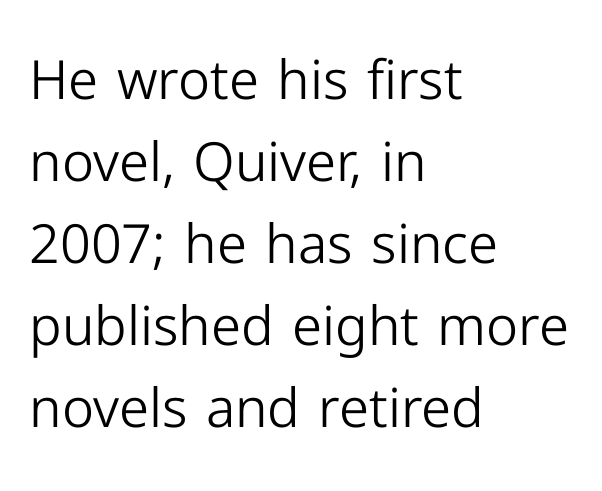
The image shows 54 px light sans-serif type, upright; set left-aligned, normal line spacing (1.52x), normal letter spacing, not underlined; low stroke contrast and a medium x-height.
